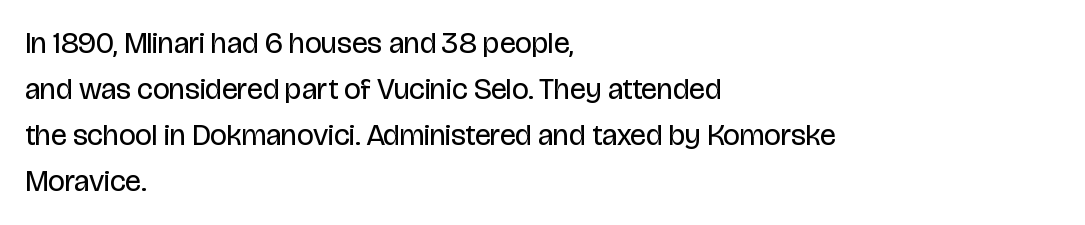
{"serif": "no", "italic": "no", "bold": "no", "weight": "regular", "width": "condensed", "stroke_contrast": "low", "x_height": "large", "monospaced": "no", "underline": "no", "align": "left", "line_spacing": "normal", "line_spacing_ratio": 1.53, "letter_spacing": "normal", "letter_spacing_em": 0.0, "glyph_px": 30}
